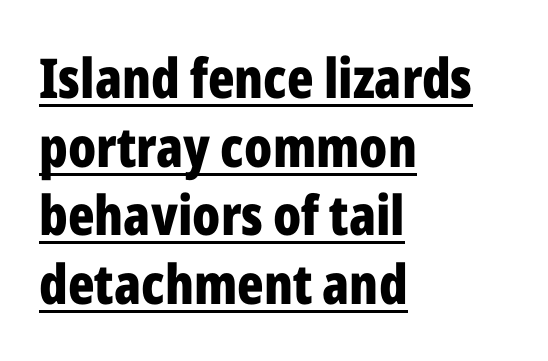
The image shows 55 px bold, condensed sans-serif type, upright; set left-aligned, normal line spacing (1.25x), normal letter spacing, underlined; low stroke contrast and a medium x-height.
